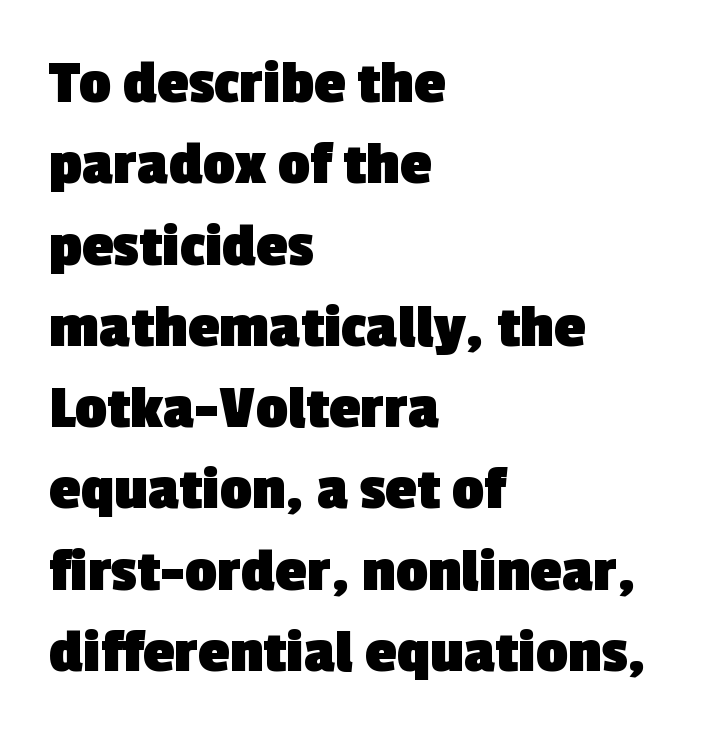
The image shows 63 px heavy sans-serif type; set left-aligned, normal line spacing (1.29x), normal letter spacing, not underlined; a medium x-height.
